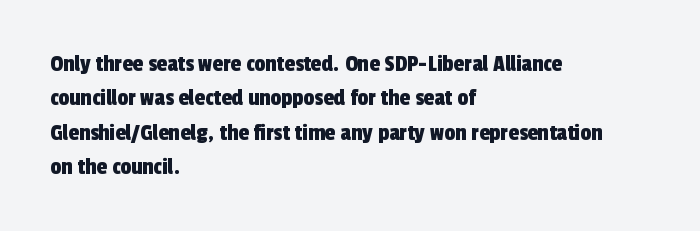
{"underline": "no", "align": "left", "line_spacing": "normal", "line_spacing_ratio": 1.43, "letter_spacing": "normal", "letter_spacing_em": 0.0, "glyph_px": 24}
